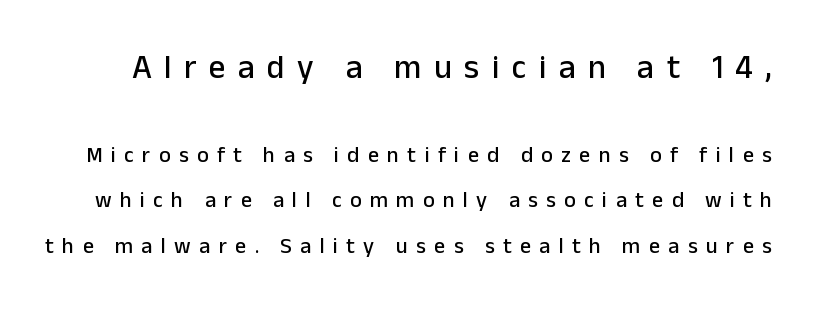
The image shows 33 px sans-serif type, upright; set loose line spacing (2.07x), unusually wide letter spacing (+0.38 em), not underlined; the first (top) block is 1.5x larger; low stroke contrast and a medium x-height.
